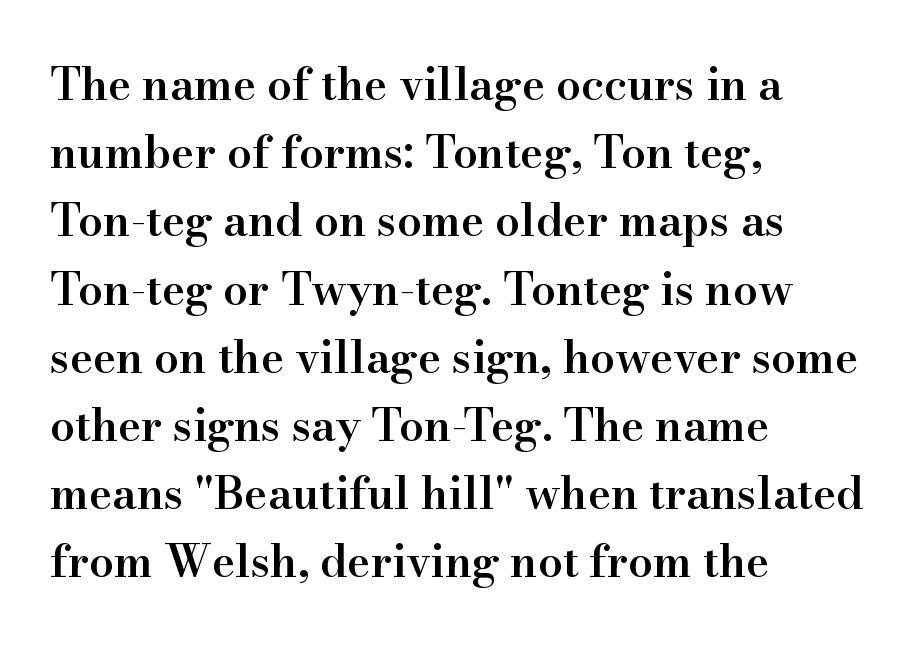
Q: Is the text bold? A: Semi-bold.
Q: Is the text italic (slanted)? A: No, it is upright.
Q: Is the typeface a serif or a sans-serif typeface? A: Serif.
Q: Is the text underlined? A: No.
Q: How is the paragraph aligned? A: Left-aligned.
Q: Is the spacing between letters normal or unusually wide? A: Normal.
Q: Is the spacing between lines tight, normal or loose? A: Normal.
Q: Width (condensed, normal, or wide)? A: Normal.
Q: Stroke contrast? A: High.
Q: x-height? A: Small.
Q: Monospaced? A: No.
